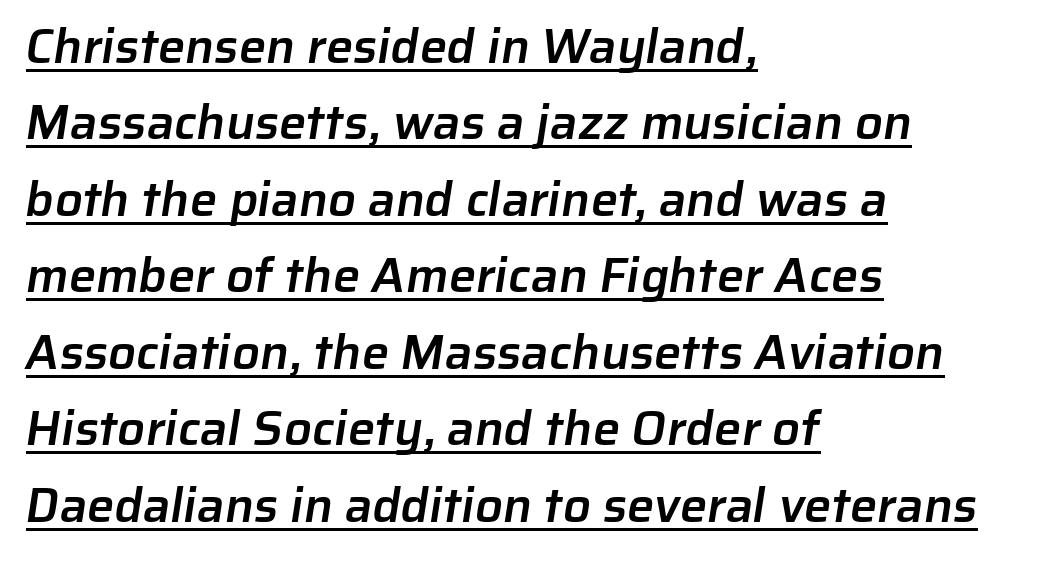
The image shows 49 px semibold sans-serif type; set left-aligned, normal line spacing (1.56x), normal letter spacing, underlined; low stroke contrast and a medium x-height.
